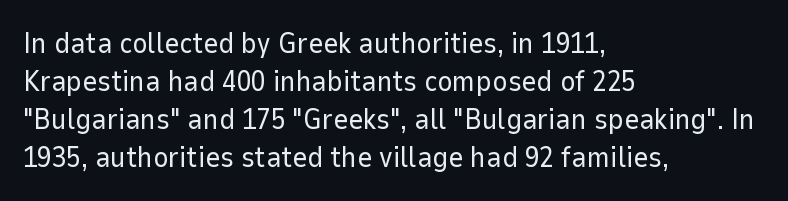
The font sits on the lighter half of the weight spectrum, regular included. The space between consecutive lines is moderate. Proportional: the letters do not fall into vertical columns. Unmarked baselines from the first word to the last.
